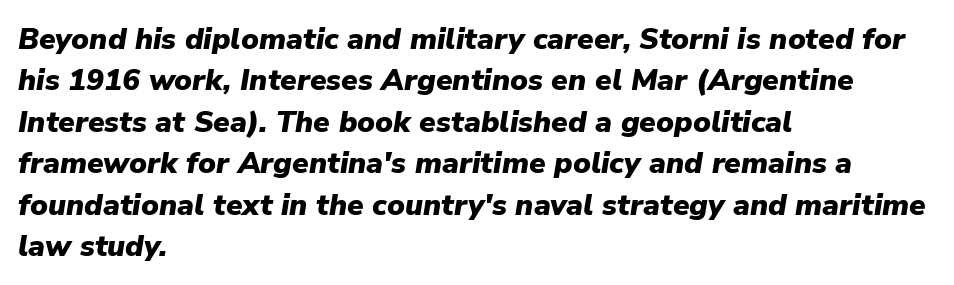
Q: Is the text bold? A: Yes.
Q: Is the text italic (slanted)? A: Yes, it leans right by about 9 degrees.
Q: Is the text underlined? A: No.
Q: How is the paragraph aligned? A: Left-aligned.
Q: Is the spacing between letters normal or unusually wide? A: Normal.
Q: Is the spacing between lines tight, normal or loose? A: Normal.
Q: Width (condensed, normal, or wide)? A: Normal.
Q: Stroke contrast? A: Low.
Q: x-height? A: Medium.
Q: Monospaced? A: No.
